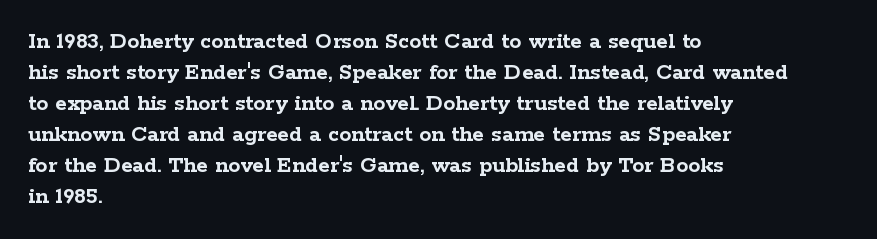
The image shows 24 px bold type, upright; set left-aligned, normal line spacing (1.29x), normal letter spacing, not underlined.
